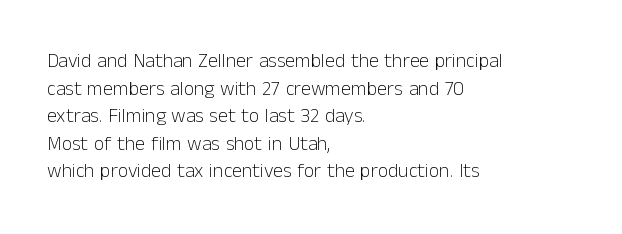
The image shows 20 px text type, upright; set left-aligned, normal line spacing (1.38x), normal letter spacing, not underlined.
